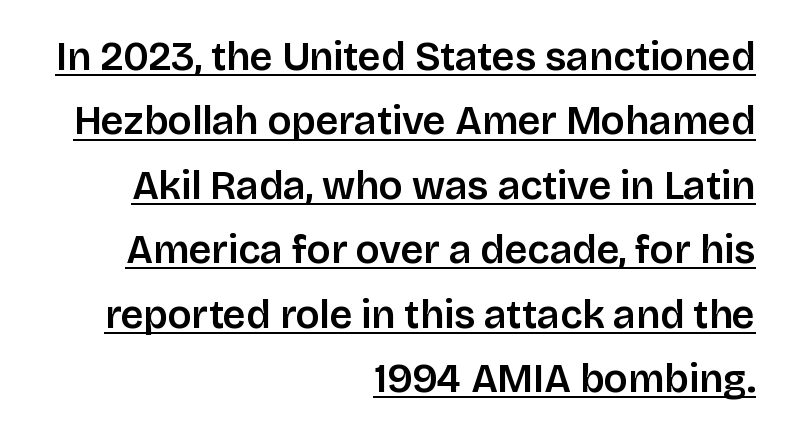
Q: Is the text italic (slanted)? A: No, it is upright.
Q: Is the typeface a serif or a sans-serif typeface? A: Sans-serif.
Q: Is the text underlined? A: Yes.
Q: How is the paragraph aligned? A: Right-aligned.
Q: Is the spacing between letters normal or unusually wide? A: Normal.
Q: Is the spacing between lines tight, normal or loose? A: Normal.
Q: Width (condensed, normal, or wide)? A: Normal.
Q: Stroke contrast? A: Low.
Q: x-height? A: Large.
Q: Monospaced? A: No.
